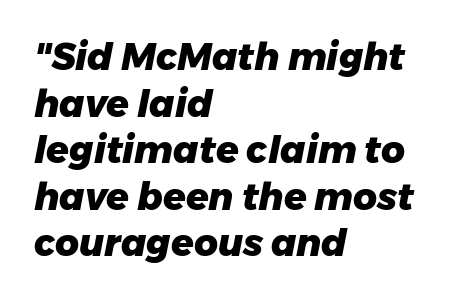
Q: Is the text bold? A: Yes.
Q: Is the text italic (slanted)? A: Yes, it leans right by about 11 degrees.
Q: Is the text underlined? A: No.
Q: How is the paragraph aligned? A: Left-aligned.
Q: Is the spacing between letters normal or unusually wide? A: Normal.
Q: Is the spacing between lines tight, normal or loose? A: Normal.
Q: Width (condensed, normal, or wide)? A: Normal.
Q: Stroke contrast? A: Low.
Q: x-height? A: Medium.
Q: Monospaced? A: No.
